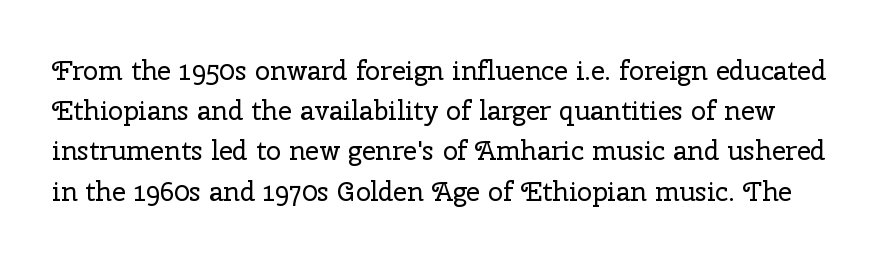
{"italic": "no", "bold": "no", "underline": "no", "line_spacing": "normal", "line_spacing_ratio": 1.49, "letter_spacing": "normal", "letter_spacing_em": 0.0, "glyph_px": 27}
